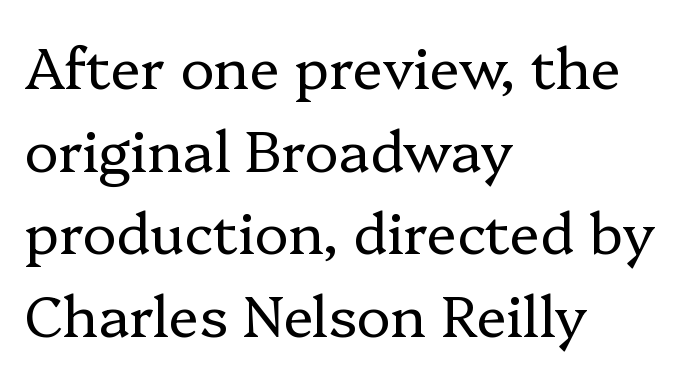
Q: Is the text bold? A: No.
Q: Is the text italic (slanted)? A: No, it is upright.
Q: Is the typeface a serif or a sans-serif typeface? A: Serif.
Q: Is the text underlined? A: No.
Q: How is the paragraph aligned? A: Left-aligned.
Q: Is the spacing between letters normal or unusually wide? A: Normal.
Q: Is the spacing between lines tight, normal or loose? A: Normal.
Q: Width (condensed, normal, or wide)? A: Normal.
Q: Stroke contrast? A: Low.
Q: x-height? A: Medium.
Q: Monospaced? A: No.
